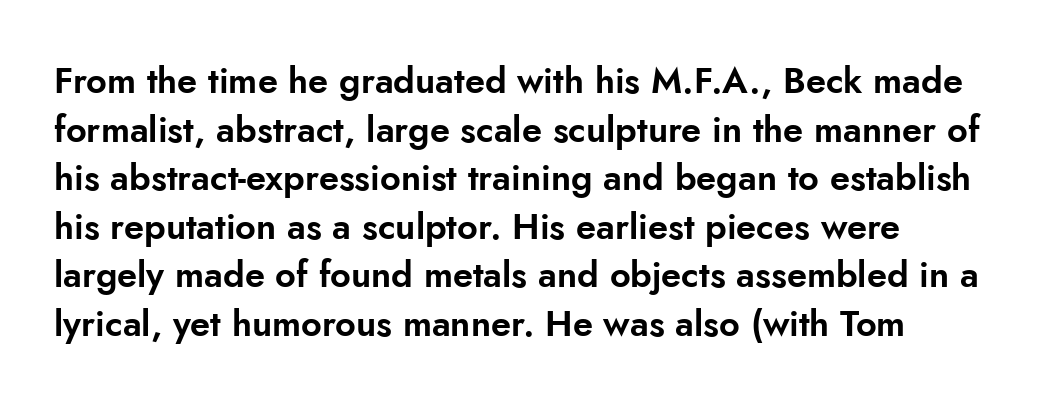
Q: Is the text italic (slanted)? A: No, it is upright.
Q: Is the typeface a serif or a sans-serif typeface? A: Sans-serif.
Q: Is the text underlined? A: No.
Q: How is the paragraph aligned? A: Left-aligned.
Q: Is the spacing between letters normal or unusually wide? A: Normal.
Q: Is the spacing between lines tight, normal or loose? A: Normal.
Q: Width (condensed, normal, or wide)? A: Normal.
Q: Stroke contrast? A: Low.
Q: x-height? A: Small.
Q: Monospaced? A: No.
